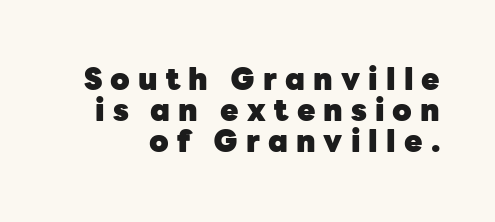
The image shows 30 px heavy sans-serif type, upright; set tight line spacing (1.04x), unusually wide letter spacing (+0.27 em), not underlined; low stroke contrast and a medium x-height.
